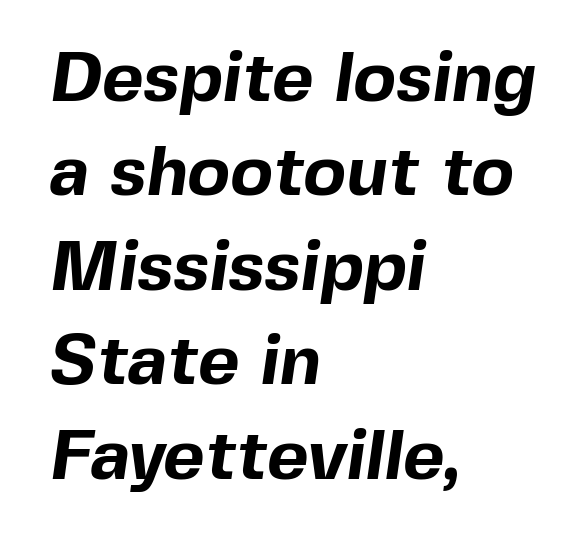
Q: Is the text bold? A: Yes.
Q: Is the typeface a serif or a sans-serif typeface? A: Sans-serif.
Q: Is the text underlined? A: No.
Q: How is the paragraph aligned? A: Left-aligned.
Q: Is the spacing between letters normal or unusually wide? A: Normal.
Q: Is the spacing between lines tight, normal or loose? A: Normal.
Q: Width (condensed, normal, or wide)? A: Normal.
Q: x-height? A: Medium.
Q: Monospaced? A: No.
